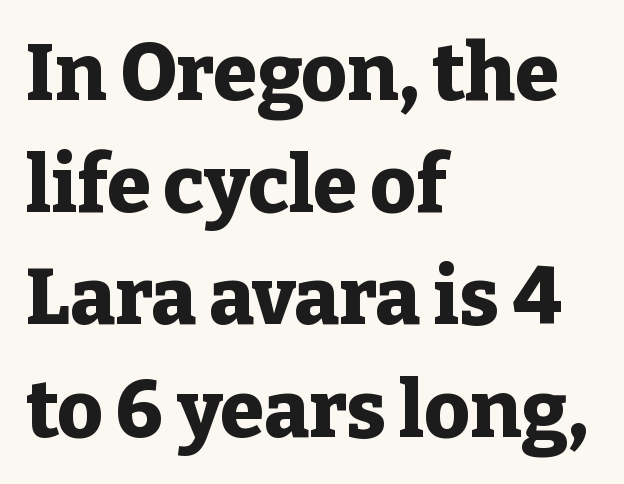
Q: Is the text bold? A: Yes.
Q: Is the text italic (slanted)? A: No, it is upright.
Q: Is the typeface a serif or a sans-serif typeface? A: Serif.
Q: Is the text underlined? A: No.
Q: How is the paragraph aligned? A: Left-aligned.
Q: Is the spacing between letters normal or unusually wide? A: Normal.
Q: Is the spacing between lines tight, normal or loose? A: Normal.
Q: Width (condensed, normal, or wide)? A: Normal.
Q: Stroke contrast? A: Low.
Q: x-height? A: Medium.
Q: Monospaced? A: No.
